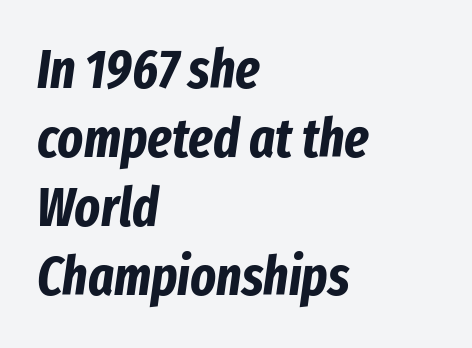
Q: Is the text bold? A: Yes.
Q: Is the text italic (slanted)? A: Yes, it leans right by about 8 degrees.
Q: Is the text underlined? A: No.
Q: How is the paragraph aligned? A: Left-aligned.
Q: Is the spacing between letters normal or unusually wide? A: Normal.
Q: Is the spacing between lines tight, normal or loose? A: Normal.
Q: Width (condensed, normal, or wide)? A: Condensed.
Q: Stroke contrast? A: Low.
Q: x-height? A: Medium.
Q: Monospaced? A: No.
